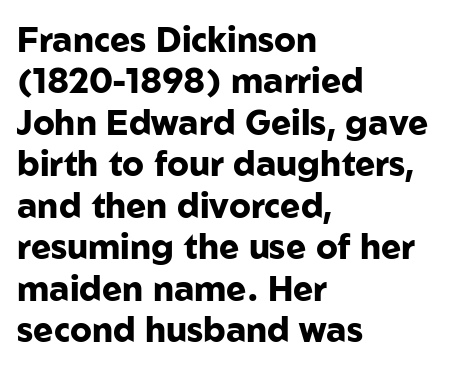
This is the regular roman posture of the typeface. Nobody touched the tracking dial on this one. A dark, heavy texture on the line: the type is bold. Looks like regular typesetting: each glyph gets only the width it needs. Does the type have serifs? No, each stem ends abruptly.
